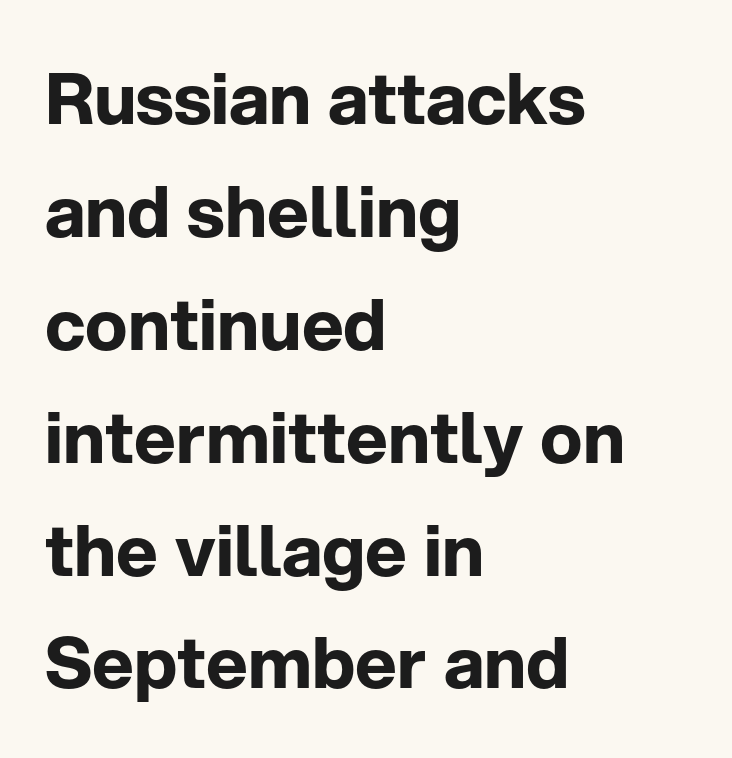
{"serif": "no", "italic": "no", "bold": "yes", "weight": "bold", "width": "normal", "stroke_contrast": "low", "x_height": "medium", "monospaced": "no", "underline": "no", "align": "left", "line_spacing": "normal", "line_spacing_ratio": 1.59, "letter_spacing": "normal", "letter_spacing_em": 0.0, "glyph_px": 71}
